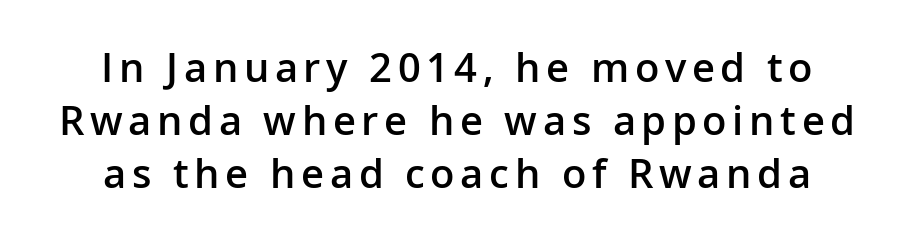
A bare baseline throughout the passage. The vertical gap from one line to the next is medium. Ordinary non-slanted type is in use. This rendering employs a face without finishing strokes, i.e., a sans-serif. The letters are semibold — heavier than regular but short of a full bold.
